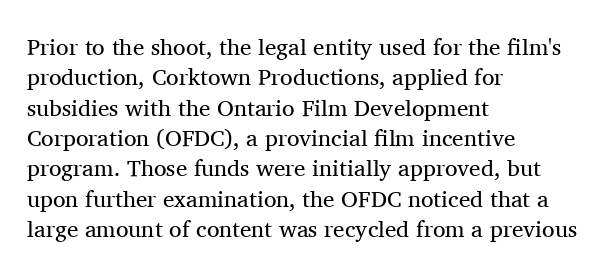
The space directly below the letters is spotless. Caption: standard tracking, unaltered. Vertically, the passage feels balanced, rows spaced as you'd expect. Does the lettering tilt? It doesn't — this is upright.
